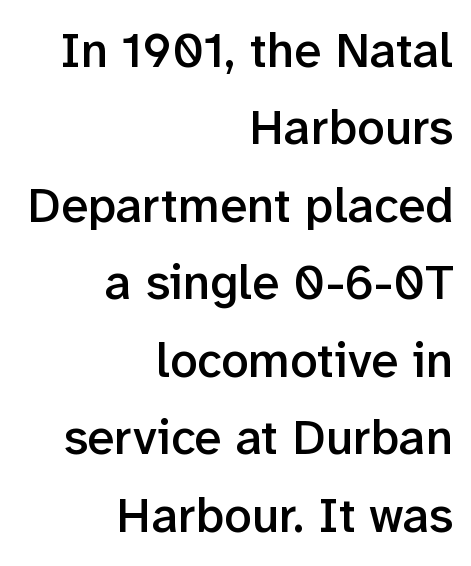
{"serif": "no", "italic": "no", "bold": "semi", "weight": "semibold", "width": "normal", "stroke_contrast": "low", "x_height": "medium", "monospaced": "no", "underline": "no", "align": "right", "line_spacing": "normal", "line_spacing_ratio": 1.58, "letter_spacing": "normal", "letter_spacing_em": 0.0, "glyph_px": 49}
